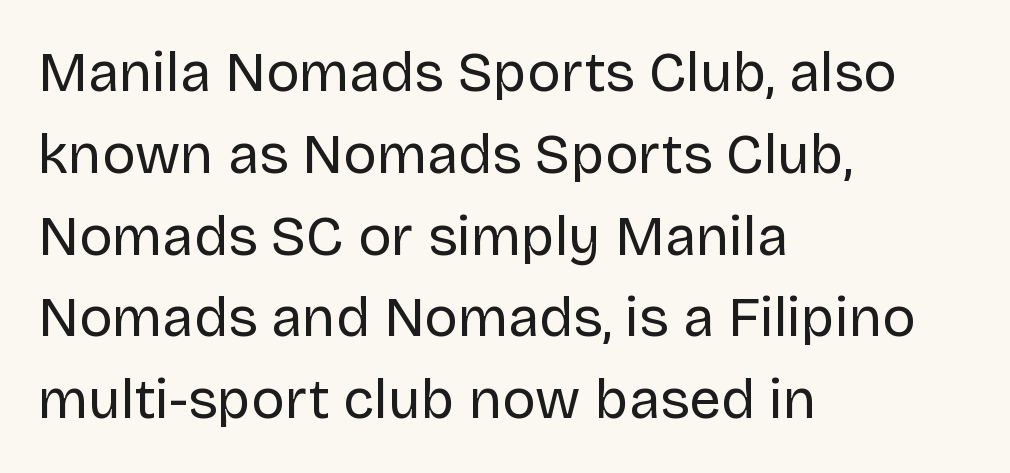
The image shows 56 px regular-weight sans-serif type, upright; set left-aligned, normal line spacing (1.46x), normal letter spacing, not underlined; low stroke contrast and a large x-height.
